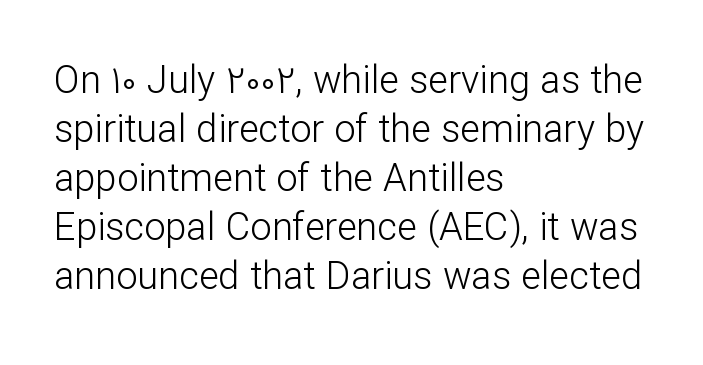
The image shows 38 px light sans-serif type, upright; set left-aligned, normal line spacing (1.29x), normal letter spacing, not underlined; low stroke contrast and a medium x-height.
